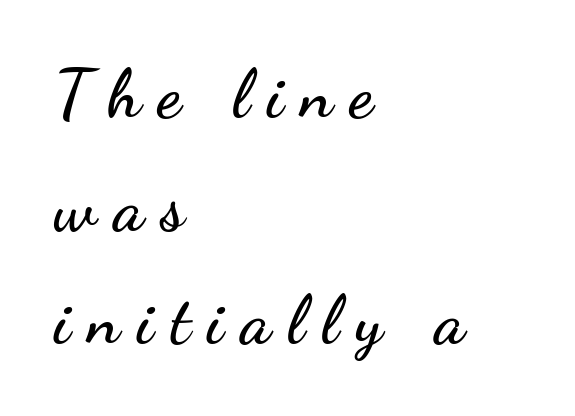
The image shows 67 px wide sans-serif type; set left-aligned, normal line spacing (1.69x), unusually wide letter spacing (+0.26 em), not underlined; low stroke contrast and a small x-height.
